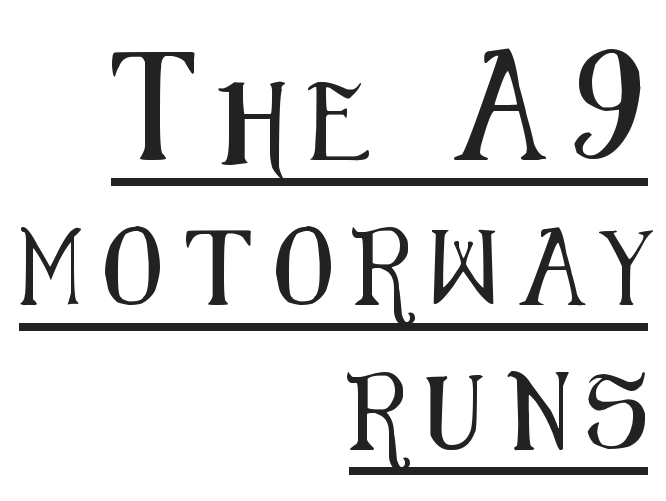
The image shows 77 px condensed type, upright; set right-aligned, line spacing 1.88x, unusually wide letter spacing (+0.29 em), underlined; medium stroke contrast and a medium x-height.
